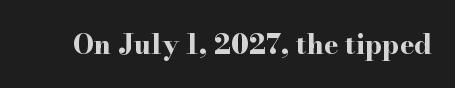
{"italic": "no", "bold": "yes", "underline": "no", "letter_spacing": "normal", "letter_spacing_em": 0.0, "glyph_px": 27}
